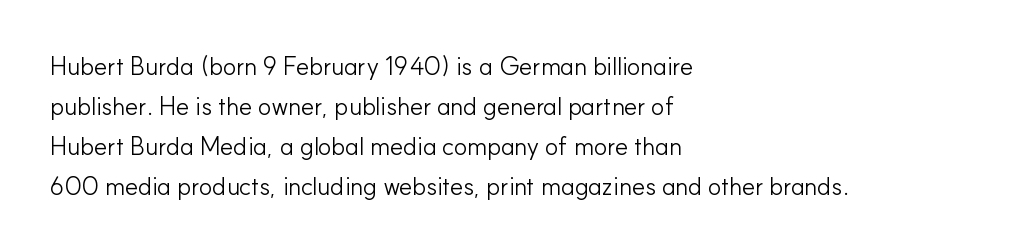
{"italic": "no", "bold": "no", "underline": "no", "align": "left", "line_spacing": "normal", "line_spacing_ratio": 1.6, "letter_spacing": "normal", "letter_spacing_em": 0.0, "glyph_px": 25}
